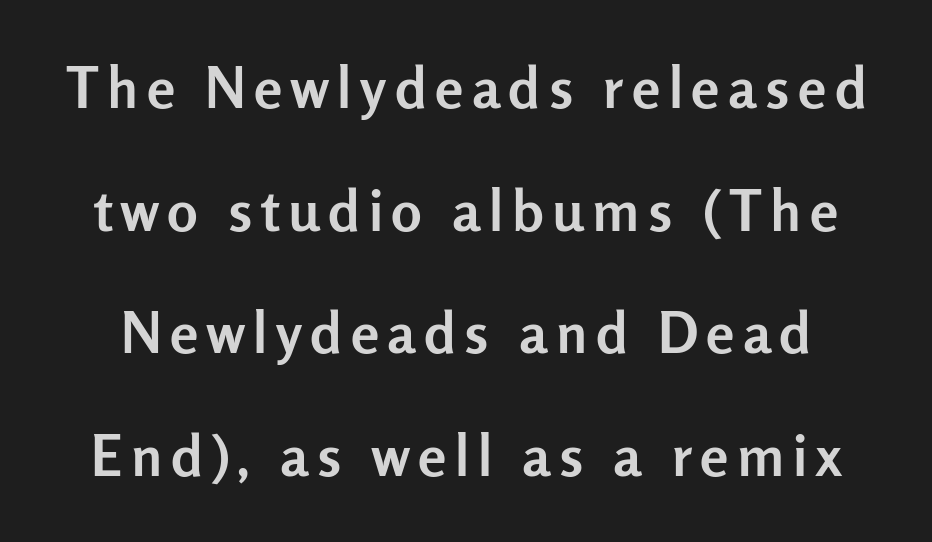
The image shows 57 px semibold sans-serif type, upright; set loose line spacing (2.15x), not underlined; low stroke contrast and a medium x-height.
